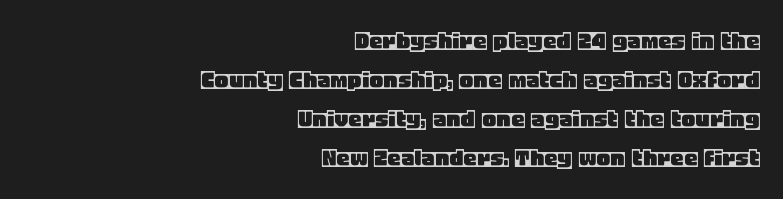
Line spacing here is normal. Descenders hang freely into open space. Words appear dense and cohesive because spacing is normal. The paragraph shown leans on its right margin. Upright lettering throughout.
